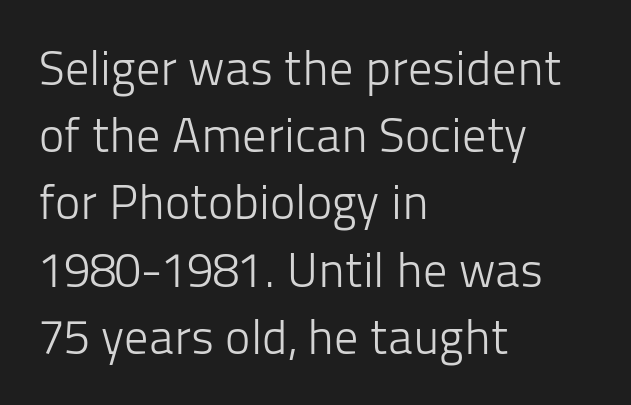
Q: Is the text bold? A: No.
Q: Is the text italic (slanted)? A: No, it is upright.
Q: Is the typeface a serif or a sans-serif typeface? A: Sans-serif.
Q: Is the text underlined? A: No.
Q: How is the paragraph aligned? A: Left-aligned.
Q: Is the spacing between letters normal or unusually wide? A: Normal.
Q: Is the spacing between lines tight, normal or loose? A: Normal.
Q: Width (condensed, normal, or wide)? A: Normal.
Q: Stroke contrast? A: Low.
Q: x-height? A: Medium.
Q: Monospaced? A: No.
